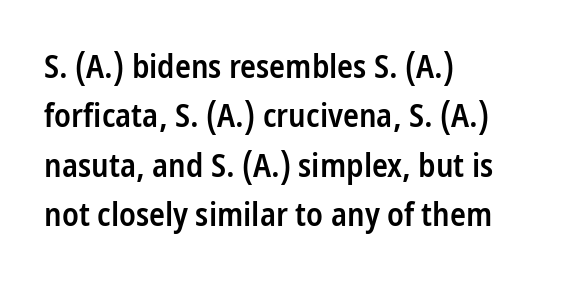
{"serif": "no", "italic": "no", "bold": "semi", "weight": "semibold", "width": "condensed", "stroke_contrast": "low", "x_height": "medium", "monospaced": "no", "underline": "no", "align": "left", "line_spacing": "normal", "line_spacing_ratio": 1.5, "letter_spacing": "normal", "letter_spacing_em": 0.0, "glyph_px": 33}
